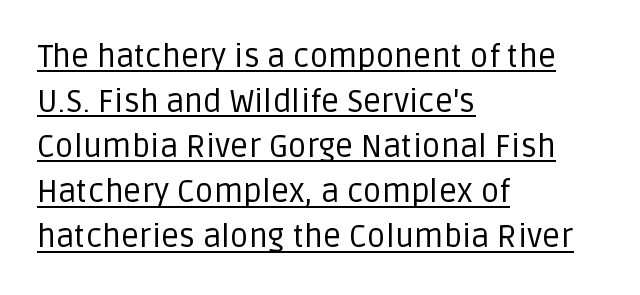
{"serif": "no", "italic": "no", "bold": "no", "weight": "regular", "width": "normal", "stroke_contrast": "low", "x_height": "large", "monospaced": "no", "underline": "yes", "align": "left", "line_spacing": "normal", "line_spacing_ratio": 1.41, "letter_spacing": "normal", "letter_spacing_em": 0.0, "glyph_px": 32}
